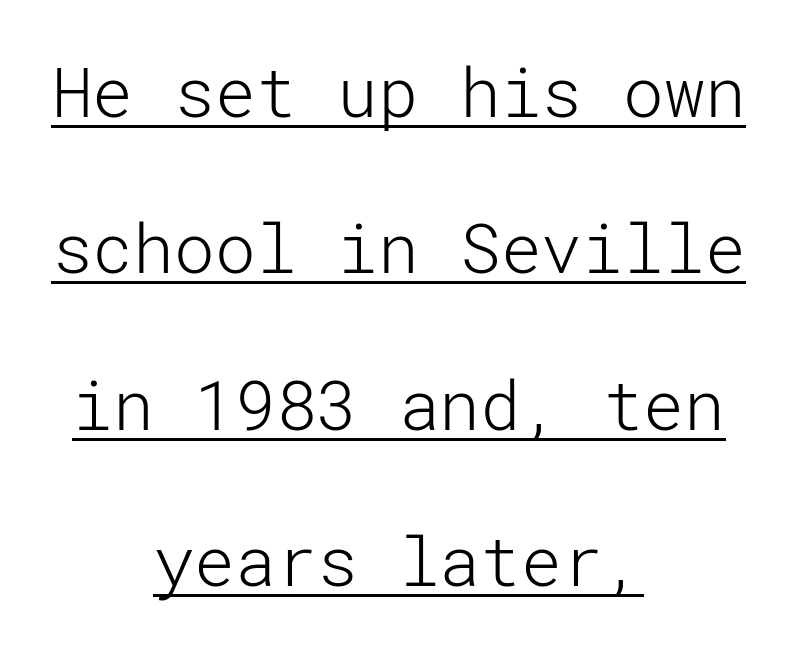
The image shows 68 px light sans-serif type, upright; set centered, loose line spacing (2.3x), normal letter spacing, underlined; low stroke contrast and a medium x-height.
